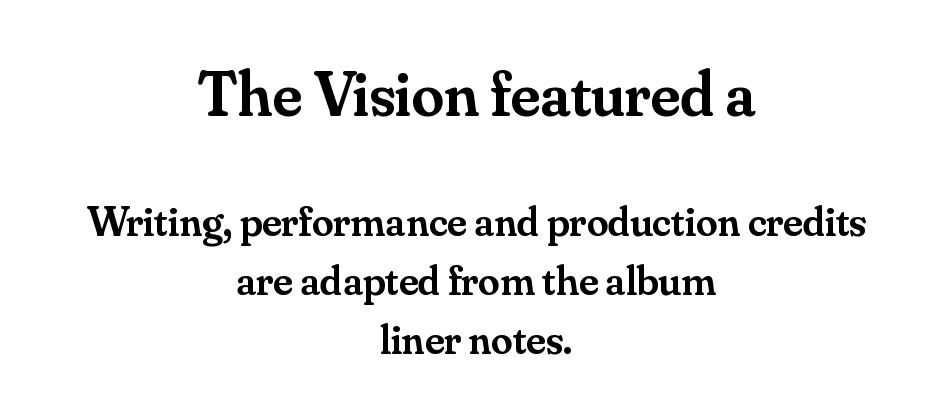
The image shows 65 px semibold serif type, upright; set centered, normal line spacing (1.37x), normal letter spacing, not underlined; the first (top) block is 1.51x larger; medium stroke contrast and a small x-height.
